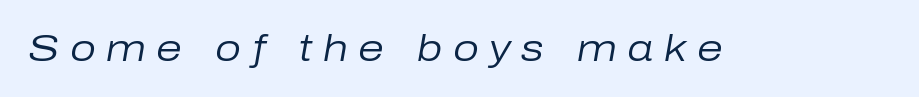
{"italic": "yes", "lean": "right", "slant_degrees": 10, "bold": "no", "weight": "regular", "width": "normal", "stroke_contrast": "low", "x_height": "medium", "monospaced": "no", "underline": "no", "letter_spacing": "wide", "letter_spacing_em": 0.28, "glyph_px": 37}
